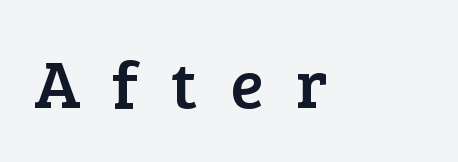
{"serif": "yes", "italic": "no", "width": "normal", "stroke_contrast": "low", "x_height": "medium", "monospaced": "no", "underline": "no", "letter_spacing": "wide", "letter_spacing_em": 0.49, "glyph_px": 68}
